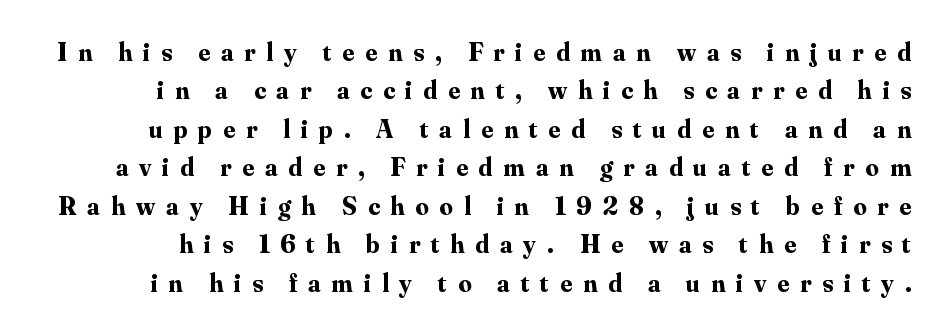
Q: Is the text bold? A: Yes.
Q: Is the text italic (slanted)? A: No, it is upright.
Q: Is the text underlined? A: No.
Q: Is the spacing between letters normal or unusually wide? A: Unusually wide.
Q: Is the spacing between lines tight, normal or loose? A: Normal.
